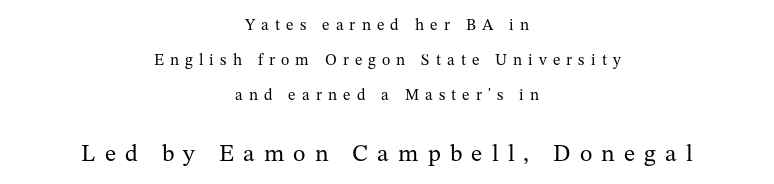
The image shows 24 px text type, upright; set centered, loose line spacing (2.2x), unusually wide letter spacing (+0.38 em), not underlined; the second (bottom) block is 1.5x larger.
